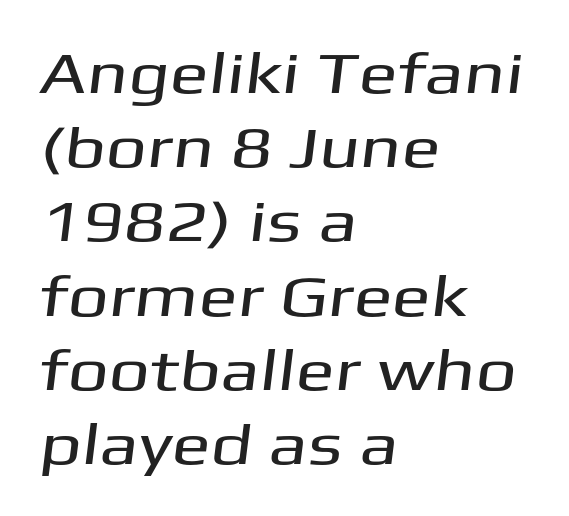
{"serif": "no", "width": "wide", "stroke_contrast": "medium", "x_height": "medium", "monospaced": "no", "underline": "no", "align": "left", "line_spacing": "normal", "line_spacing_ratio": 1.28, "letter_spacing": "normal", "letter_spacing_em": 0.0, "glyph_px": 58}
